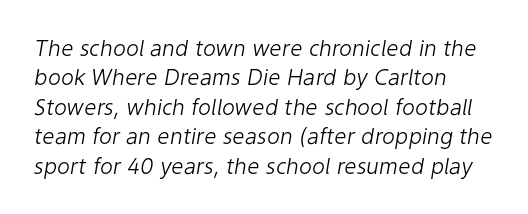
The image shows 22 px text type, italic (leaning right); set left-aligned, normal line spacing (1.34x), normal letter spacing, not underlined.
